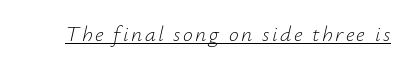
Q: Is the text bold? A: No.
Q: Is the text italic (slanted)? A: Yes, it leans right by about 12 degrees.
Q: Is the text underlined? A: Yes.
